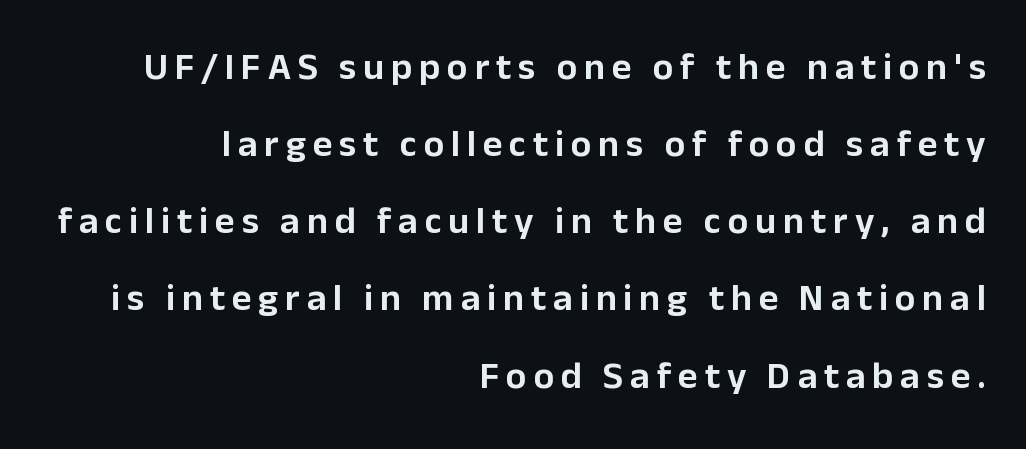
Q: Is the text italic (slanted)? A: No, it is upright.
Q: Is the typeface a serif or a sans-serif typeface? A: Sans-serif.
Q: Is the text underlined? A: No.
Q: How is the paragraph aligned? A: Right-aligned.
Q: Is the spacing between lines tight, normal or loose? A: Loose.
Q: Width (condensed, normal, or wide)? A: Normal.
Q: Stroke contrast? A: Low.
Q: x-height? A: Medium.
Q: Monospaced? A: No.
